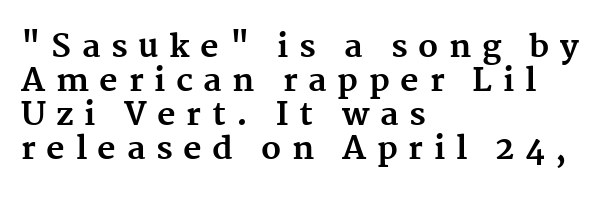
Glyph-to-glyph distance is far greater than everyday printed text. The passage shown is typed in a proportional face where columns would drift. Lines of text with bare space underneath. Visually the block forms a straight wall on the left and a jagged coastline on the right. As a designer I'd log this as weight 700, bold.
